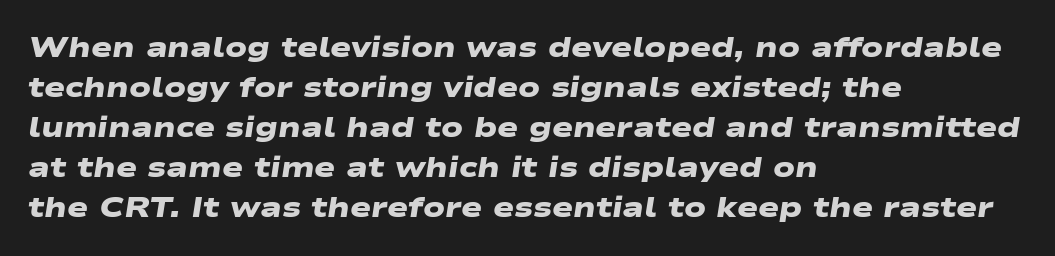
{"serif": "no", "bold": "yes", "weight": "heavy", "width": "wide", "stroke_contrast": "low", "x_height": "medium", "monospaced": "no", "underline": "no", "align": "left", "line_spacing": "normal", "line_spacing_ratio": 1.43, "letter_spacing": "normal", "letter_spacing_em": 0.0, "glyph_px": 28}
